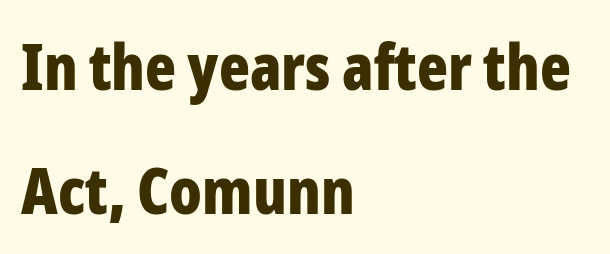
You could not count columns in this text — the font is proportionally spaced. The lines in this sample share a left origin and differ only in where they stop. Summary of weight: heavy, a full bold. A great deal of white space separates one row of letters from the next.
